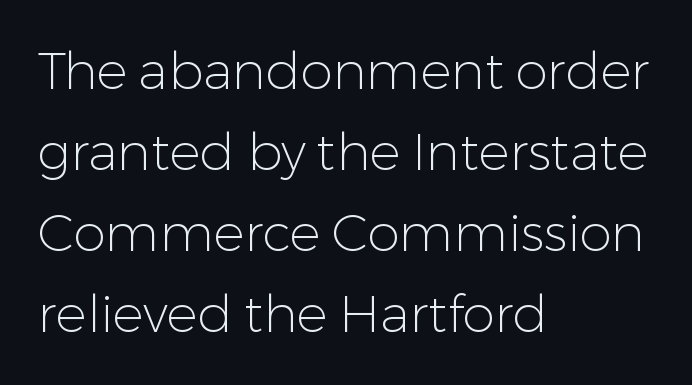
Bold? No — there's no thickening of the strokes. The passage is arranged the way most books set body copy — flush left. A typesetter would label this face a sans. Students, observe: this is what conventionally led text looks like. The letters advance in unequal steps, a hallmark of proportional type.
